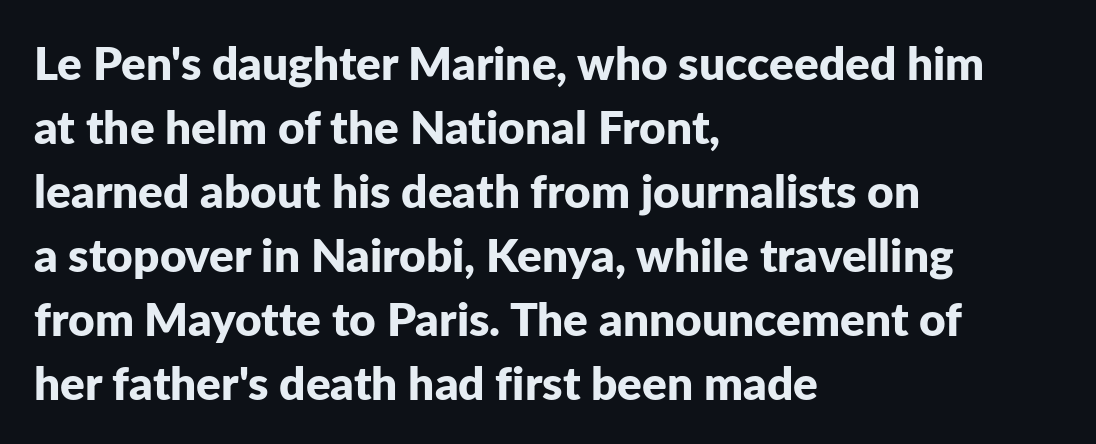
The type is set solid horizontally, with unmodified tracking. This sample keeps an unexceptional amount of space between lines. The rendering shows plain stroke endings on the letterforms — a sans-serif design. Each row of text sits above clean, open space. The axis of the letterforms is exactly vertical. In terms of weight, the rendering is a true, heavy bold.
